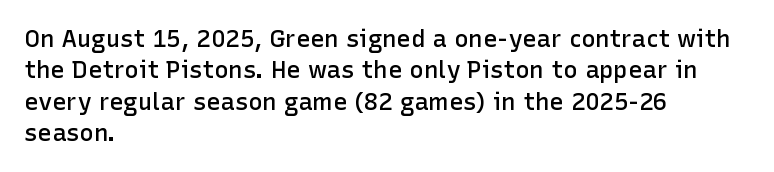
The image shows 24 px text type, upright; set left-aligned, normal line spacing (1.31x), normal letter spacing, not underlined.
